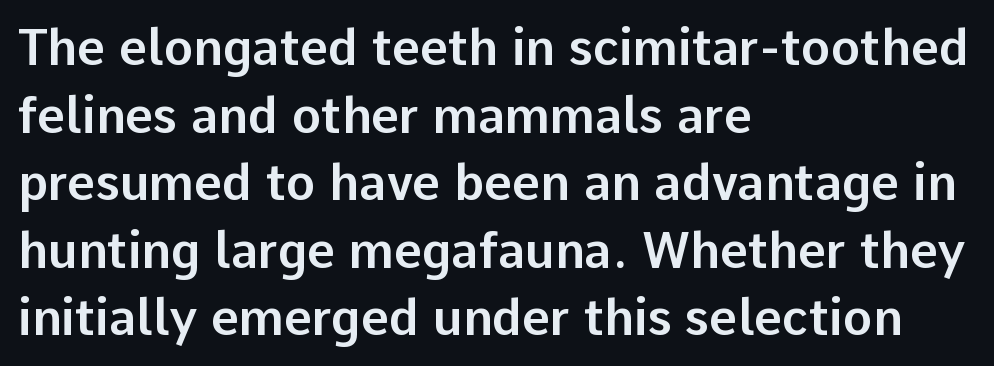
Q: Is the text italic (slanted)? A: No, it is upright.
Q: Is the typeface a serif or a sans-serif typeface? A: Sans-serif.
Q: Is the text underlined? A: No.
Q: How is the paragraph aligned? A: Left-aligned.
Q: Is the spacing between letters normal or unusually wide? A: Normal.
Q: Is the spacing between lines tight, normal or loose? A: Normal.
Q: Width (condensed, normal, or wide)? A: Normal.
Q: Stroke contrast? A: Low.
Q: x-height? A: Medium.
Q: Monospaced? A: No.
